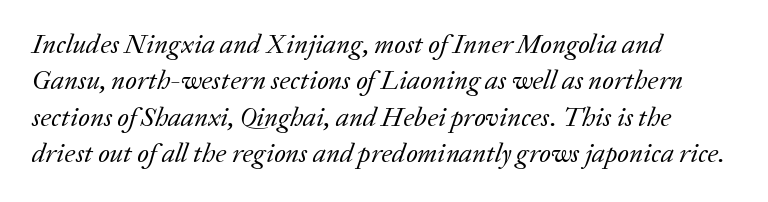
The face used here has a pronounced slope to its letters. Letter spacing: default. Is the stroke heavy? The answer is a plain regular-or-lighter. A bare baseline throughout the passage. Whoever set this chose a conventional vertical rhythm.
